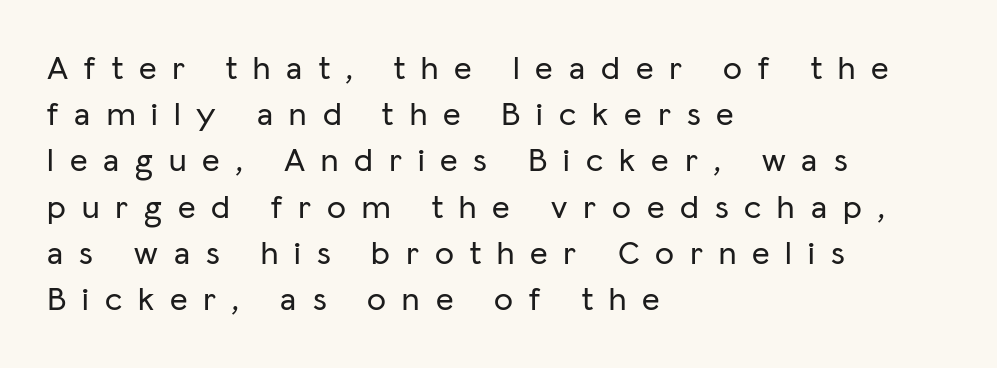
The image shows 34 px sans-serif type, upright; set left-aligned, normal line spacing (1.36x), unusually wide letter spacing (+0.47 em), not underlined; low stroke contrast and a medium x-height.
